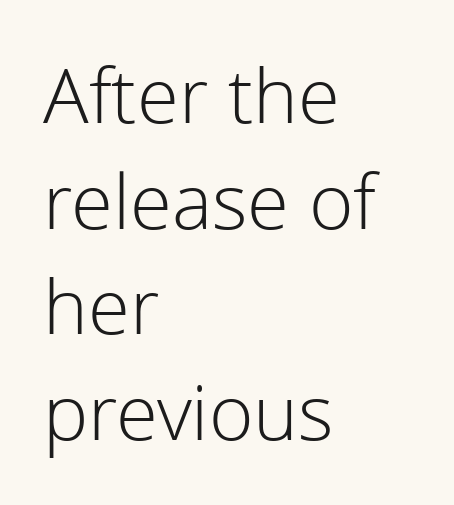
The image shows 76 px light sans-serif type, upright; set left-aligned, normal line spacing (1.39x), normal letter spacing, not underlined; low stroke contrast and a medium x-height.
